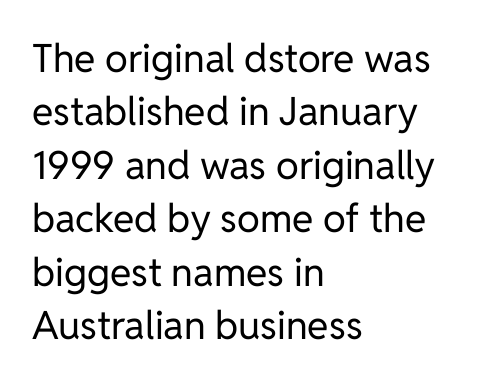
{"serif": "no", "italic": "no", "bold": "no", "weight": "regular", "width": "normal", "stroke_contrast": "low", "x_height": "medium", "monospaced": "no", "underline": "no", "align": "left", "line_spacing": "normal", "line_spacing_ratio": 1.37, "letter_spacing": "normal", "letter_spacing_em": 0.0, "glyph_px": 39}
